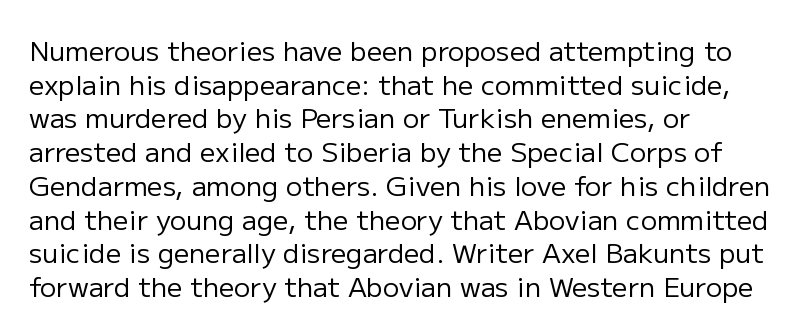
The image shows 27 px text type, upright; set left-aligned, normal line spacing (1.25x), normal letter spacing, not underlined.
